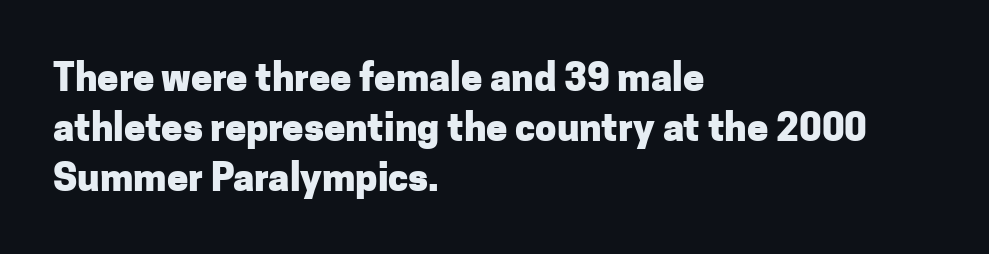
{"serif": "no", "italic": "no", "bold": "yes", "weight": "heavy", "width": "normal", "stroke_contrast": "low", "x_height": "medium", "monospaced": "no", "underline": "no", "align": "left", "line_spacing": "normal", "line_spacing_ratio": 1.31, "letter_spacing": "normal", "letter_spacing_em": 0.0, "glyph_px": 38}
